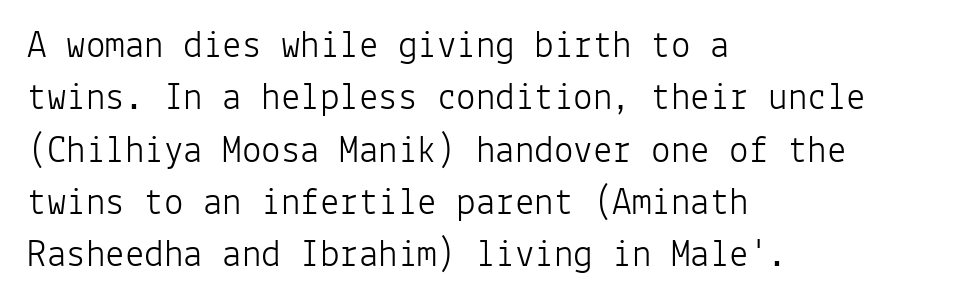
The image shows 39 px light sans-serif type, upright, monospaced; set left-aligned, normal line spacing (1.34x), normal letter spacing, not underlined; low stroke contrast and a medium x-height.
